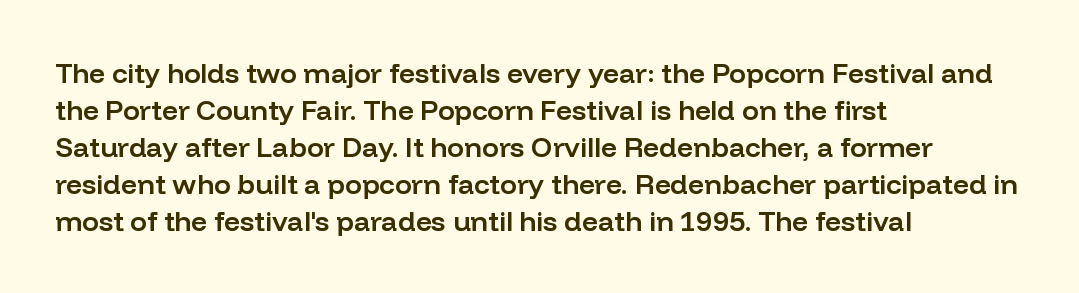
Q: Is the text bold? A: Semi-bold.
Q: Is the text italic (slanted)? A: No, it is upright.
Q: Is the typeface a serif or a sans-serif typeface? A: Sans-serif.
Q: Is the text underlined? A: No.
Q: How is the paragraph aligned? A: Left-aligned.
Q: Is the spacing between letters normal or unusually wide? A: Normal.
Q: Is the spacing between lines tight, normal or loose? A: Normal.
Q: Width (condensed, normal, or wide)? A: Normal.
Q: Stroke contrast? A: Low.
Q: x-height? A: Medium.
Q: Monospaced? A: No.
